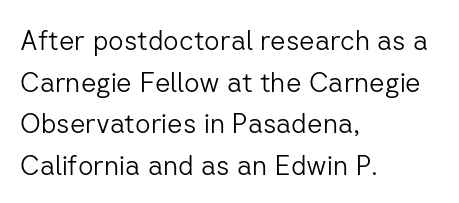
{"italic": "no", "bold": "no", "underline": "no", "align": "left", "line_spacing": "normal", "line_spacing_ratio": 1.54, "letter_spacing": "normal", "letter_spacing_em": 0.0, "glyph_px": 27}
